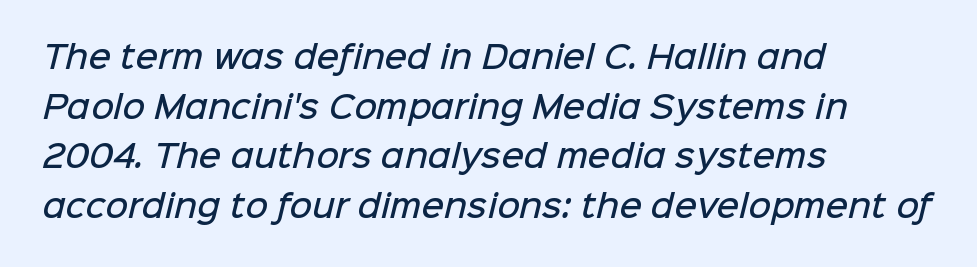
Typographic density is moderately raised because the face is semibold. What's the leading like? Ordinary, nothing unusual. The typeface chosen for these lines omits serifs. The zone under the glyphs is completely vacant.
